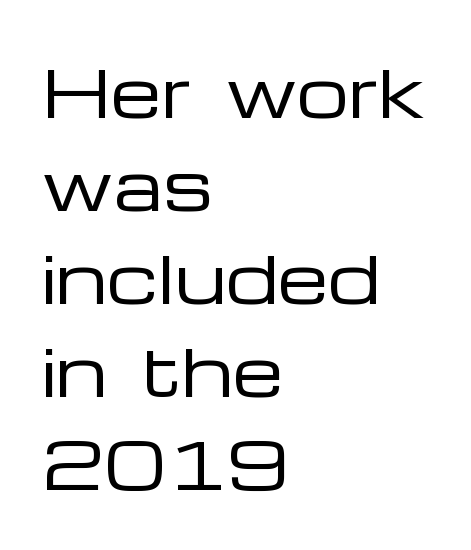
The image shows 65 px regular-weight, wide sans-serif type, upright; set left-aligned, normal line spacing (1.43x), normal letter spacing, not underlined; low stroke contrast and a medium x-height.
